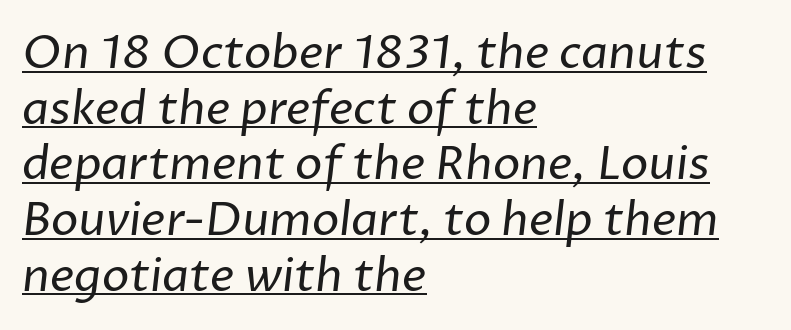
Q: Is the text bold? A: No.
Q: Is the typeface a serif or a sans-serif typeface? A: Sans-serif.
Q: Is the text underlined? A: Yes.
Q: How is the paragraph aligned? A: Left-aligned.
Q: Is the spacing between letters normal or unusually wide? A: Normal.
Q: Width (condensed, normal, or wide)? A: Normal.
Q: Stroke contrast? A: Low.
Q: x-height? A: Medium.
Q: Monospaced? A: No.
